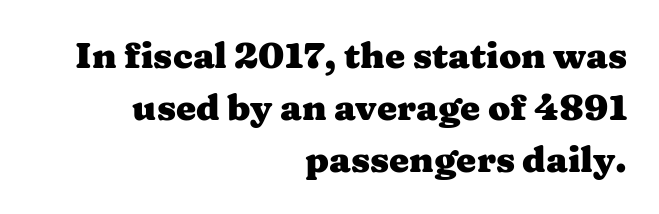
The image shows 36 px heavy, wide serif type, upright; set right-aligned, normal line spacing (1.44x), normal letter spacing, not underlined; medium stroke contrast and a medium x-height.
